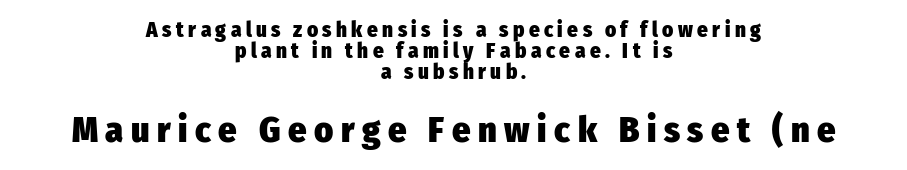
The image shows 36 px heavy, condensed sans-serif type, upright; set centered, tight line spacing (0.99x), unusually wide letter spacing (+0.21 em), not underlined; the second (bottom) block is 1.71x larger; low stroke contrast and a medium x-height.
